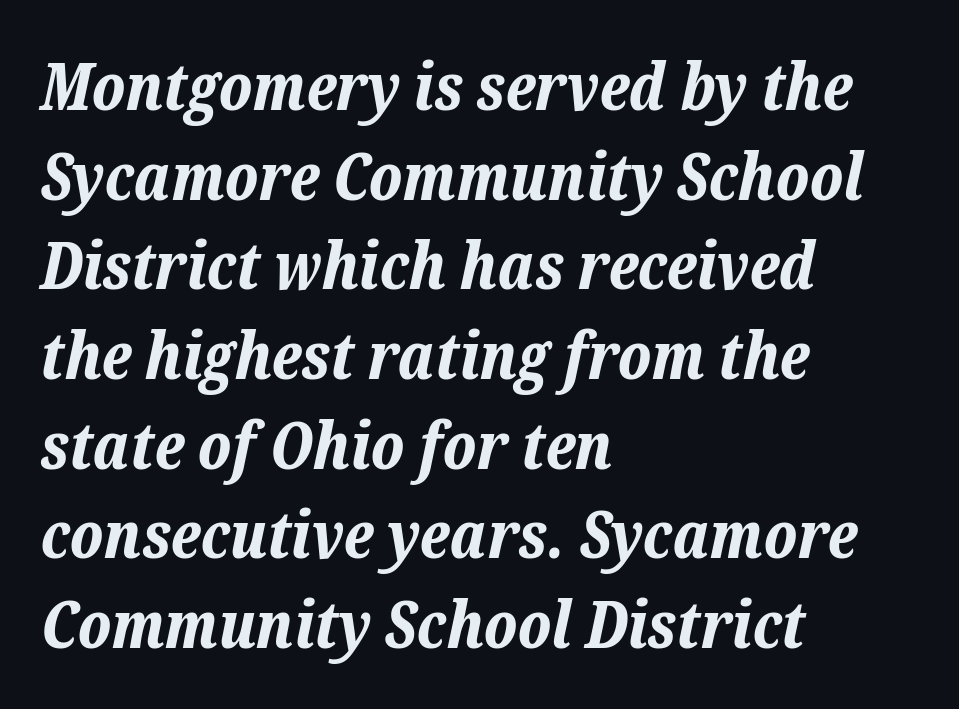
Q: Is the text bold? A: Yes.
Q: Is the text italic (slanted)? A: Yes, it leans right by about 12 degrees.
Q: Is the text underlined? A: No.
Q: How is the paragraph aligned? A: Left-aligned.
Q: Is the spacing between letters normal or unusually wide? A: Normal.
Q: Is the spacing between lines tight, normal or loose? A: Normal.
Q: Width (condensed, normal, or wide)? A: Normal.
Q: Stroke contrast? A: Low.
Q: x-height? A: Medium.
Q: Monospaced? A: No.
